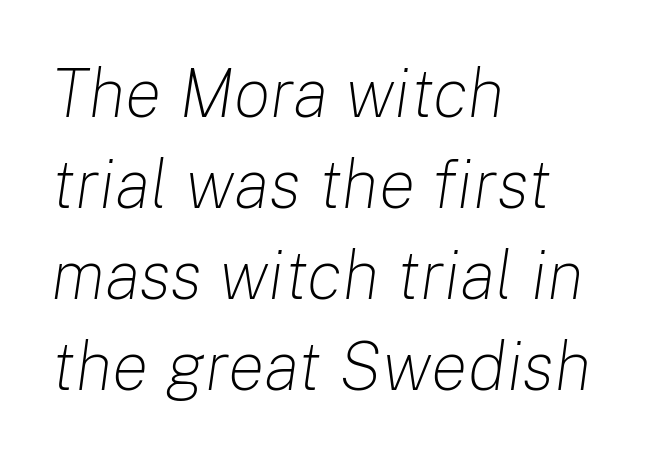
Q: Is the text bold? A: No.
Q: Is the text italic (slanted)? A: Yes, it leans right by about 8 degrees.
Q: Is the text underlined? A: No.
Q: How is the paragraph aligned? A: Left-aligned.
Q: Is the spacing between letters normal or unusually wide? A: Normal.
Q: Is the spacing between lines tight, normal or loose? A: Normal.
Q: Width (condensed, normal, or wide)? A: Normal.
Q: Stroke contrast? A: Low.
Q: x-height? A: Medium.
Q: Monospaced? A: No.
